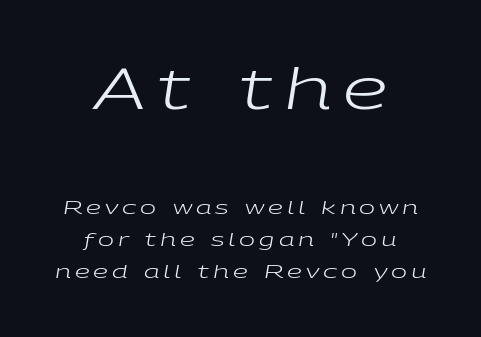
{"italic": "yes", "lean": "right", "slant_degrees": 9, "bold": "no", "weight": "regular", "width": "wide", "stroke_contrast": "low", "x_height": "medium", "monospaced": "no", "underline": "no", "align": "center", "line_spacing": "normal", "line_spacing_ratio": 1.69, "letter_spacing": "wide", "letter_spacing_em": 0.21, "larger_block": "first", "size_ratio": 3.0, "glyph_px": 57}
